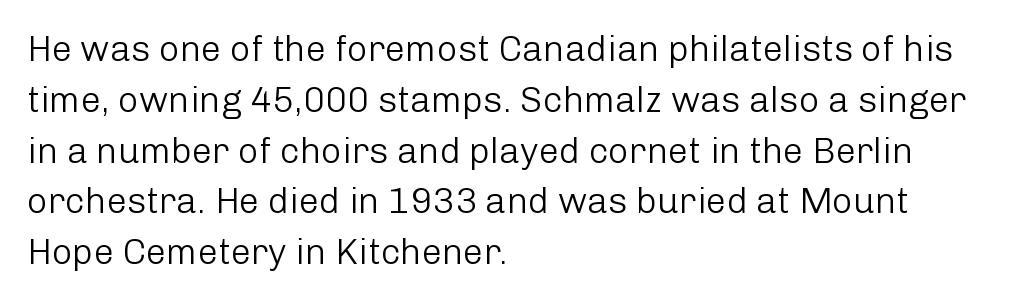
Descenders hang freely into open space. Horizontal alignment here is leftward, the default for most running prose. Ink coverage per letter is moderate at most. The letters stand upright; this is a roman face. Is there much room between lines? A standard amount, neither cramped nor airy. Characters follow at the spacing the type designer built in.
